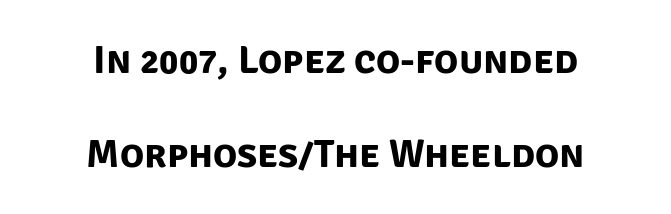
The rendering uses natural spacing where letterforms have individual widths. Does the type have serifs? No, each stem ends abruptly. Standard letterfit; no display-style spreading of the glyphs. The characters look thick and weighty, a clear bold. The paragraph shown floats in the horizontal middle.
